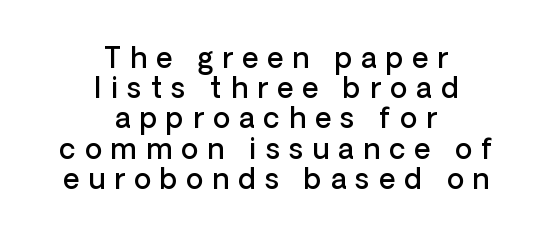
{"serif": "no", "italic": "no", "bold": "semi", "weight": "semibold", "width": "normal", "stroke_contrast": "low", "x_height": "medium", "monospaced": "no", "underline": "no", "align": "center", "line_spacing": "tight", "line_spacing_ratio": 1.08, "letter_spacing": "wide", "letter_spacing_em": 0.33, "glyph_px": 28}
